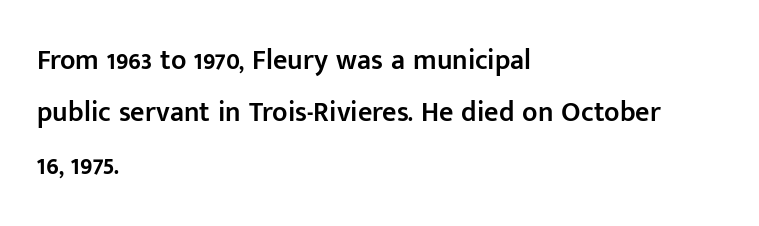
A bit beefed up — I'd call it semibold rather than bold. The setting favours the left margin, as ordinary paragraphs usually do. Does the type have serifs? No, each stem ends abruptly. Italic? Not at all — the glyphs are vertical.
